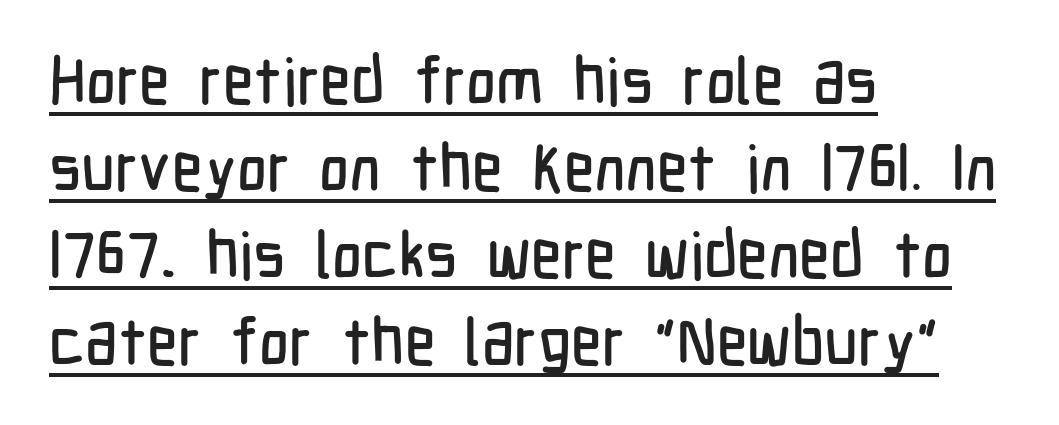
Q: Is the text italic (slanted)? A: No, it is upright.
Q: Is the typeface a serif or a sans-serif typeface? A: Sans-serif.
Q: Is the text underlined? A: Yes.
Q: How is the paragraph aligned? A: Left-aligned.
Q: Is the spacing between letters normal or unusually wide? A: Normal.
Q: Is the spacing between lines tight, normal or loose? A: Normal.
Q: Width (condensed, normal, or wide)? A: Condensed.
Q: Stroke contrast? A: Low.
Q: x-height? A: Medium.
Q: Monospaced? A: No.
